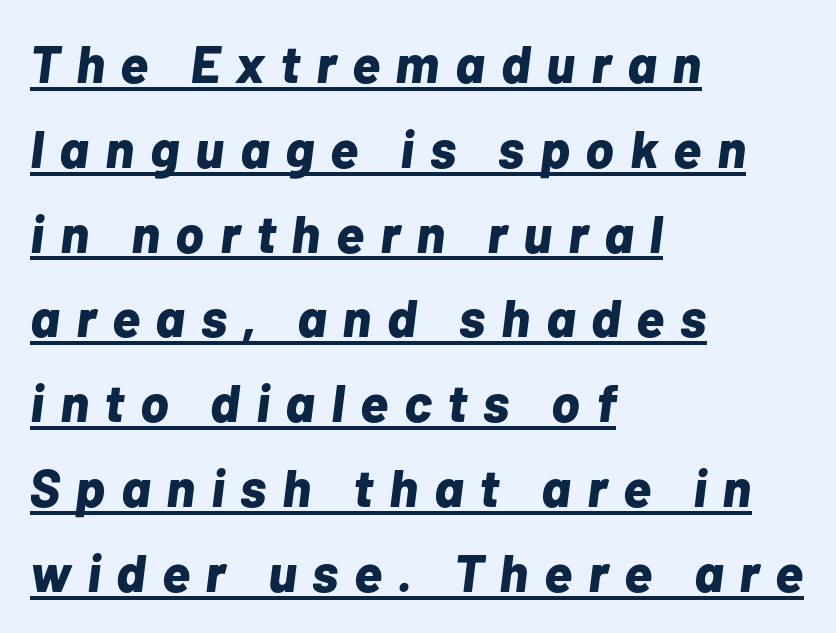
Looks like regular typesetting: each glyph gets only the width it needs. This sample is left-justified, so line endings fall wherever the words run out. You can see a thin bar hugging the bottom of the glyphs. The whole block is typeset with a tilt. Successive baselines arrive at the customary interval. How are the letters spaced? Widely, with obvious added tracking.
